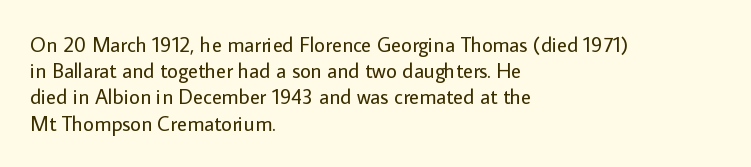
Q: Is the text bold? A: No.
Q: Is the text italic (slanted)? A: No, it is upright.
Q: Is the text underlined? A: No.
Q: How is the paragraph aligned? A: Left-aligned.
Q: Is the spacing between letters normal or unusually wide? A: Normal.
Q: Is the spacing between lines tight, normal or loose? A: Normal.
